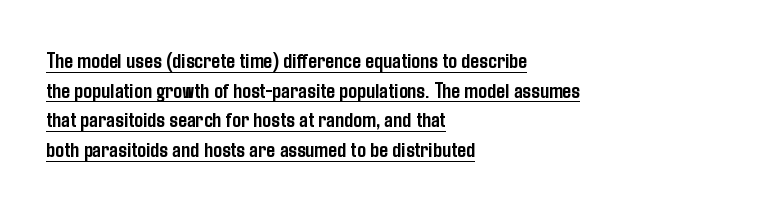
The image shows 22 px bold type, upright; set left-aligned, normal line spacing (1.35x), normal letter spacing, underlined.
